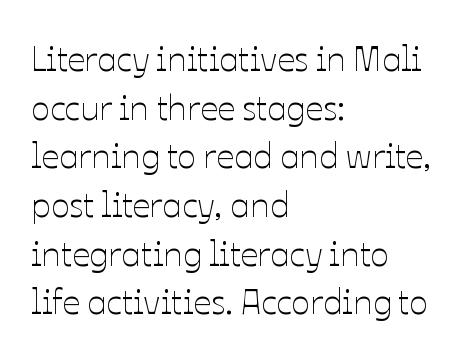
{"italic": "no", "bold": "no", "weight": "thin", "width": "normal", "stroke_contrast": "low", "x_height": "medium", "monospaced": "no", "underline": "no", "align": "left", "line_spacing": "normal", "line_spacing_ratio": 1.39, "letter_spacing": "normal", "letter_spacing_em": 0.0, "glyph_px": 35}
